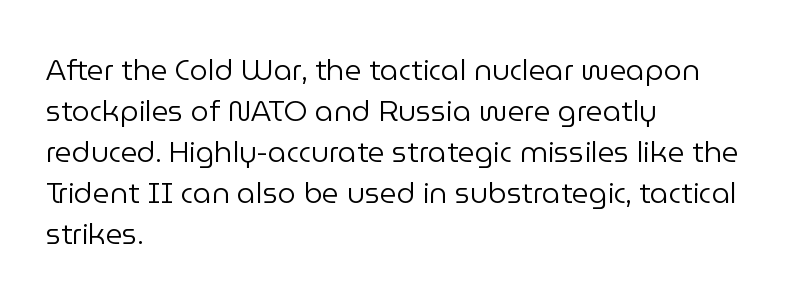
{"serif": "no", "italic": "no", "bold": "no", "weight": "regular", "width": "normal", "stroke_contrast": "low", "x_height": "medium", "monospaced": "no", "underline": "no", "align": "left", "line_spacing": "normal", "line_spacing_ratio": 1.41, "letter_spacing": "normal", "letter_spacing_em": 0.0, "glyph_px": 29}
